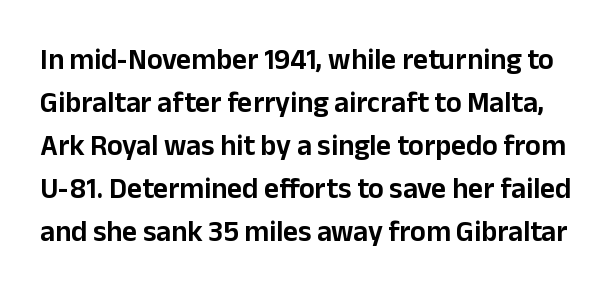
{"serif": "no", "italic": "no", "width": "normal", "stroke_contrast": "low", "x_height": "medium", "monospaced": "no", "underline": "no", "line_spacing": "normal", "line_spacing_ratio": 1.48, "letter_spacing": "normal", "letter_spacing_em": 0.0, "glyph_px": 29}
